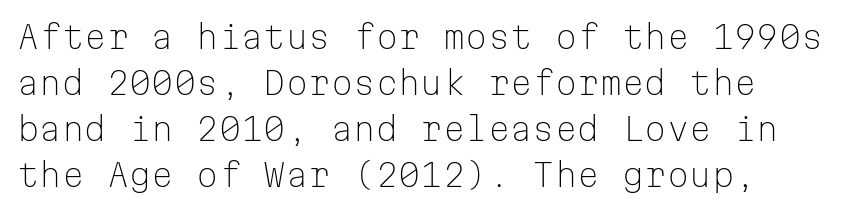
The image shows 32 px light sans-serif type, upright, monospaced; set normal line spacing (1.44x), normal letter spacing, not underlined; low stroke contrast and a medium x-height.
